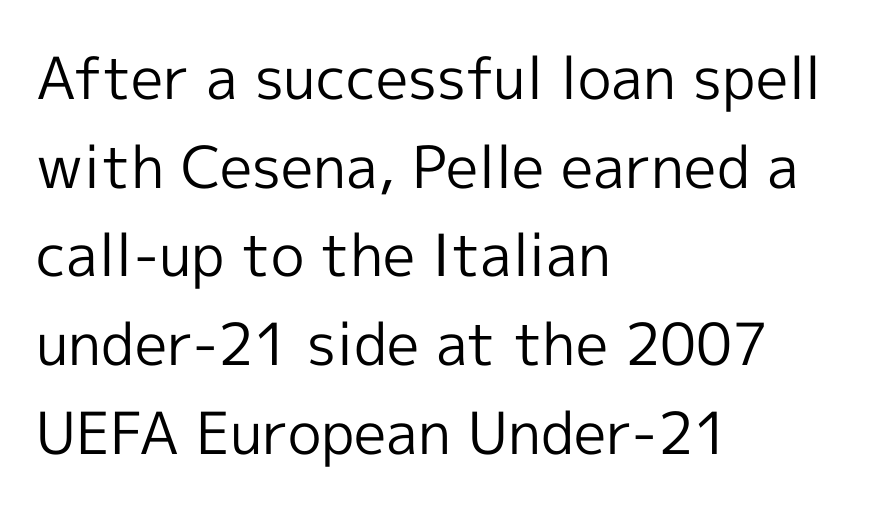
Rows of type keep a routine distance in the vertical direction. No extra tracking has been applied to these lines. Is this a fixed-width face? No — the glyphs have proportional, varying widths. Summary of weight: not heavy and not bold. In terms of posture, this sample is upright. Every row of glyphs begins at an identical x-position on the left.
